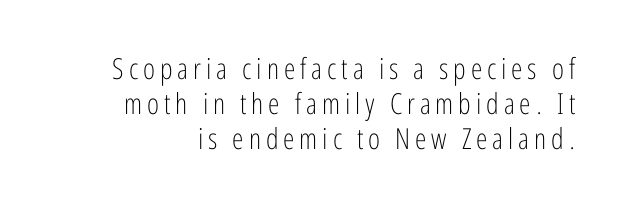
The image shows 29 px light, condensed sans-serif type, upright; set line spacing 1.2x, not underlined; low stroke contrast and a medium x-height.
